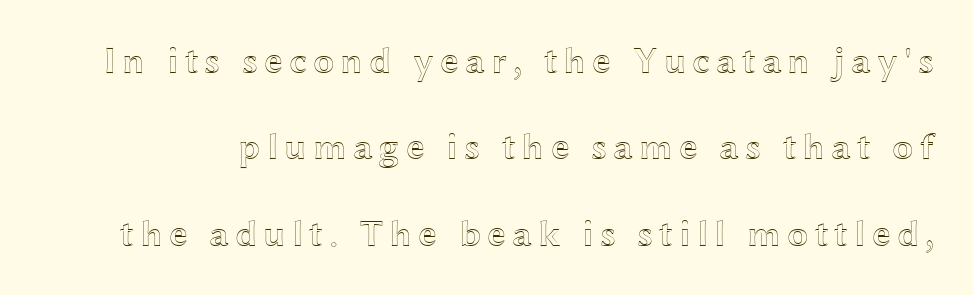
Q: Is the text italic (slanted)? A: No, it is upright.
Q: Is the text underlined? A: No.
Q: Is the spacing between lines tight, normal or loose? A: Loose.
Q: Width (condensed, normal, or wide)? A: Wide.
Q: x-height? A: Medium.
Q: Monospaced? A: No.
